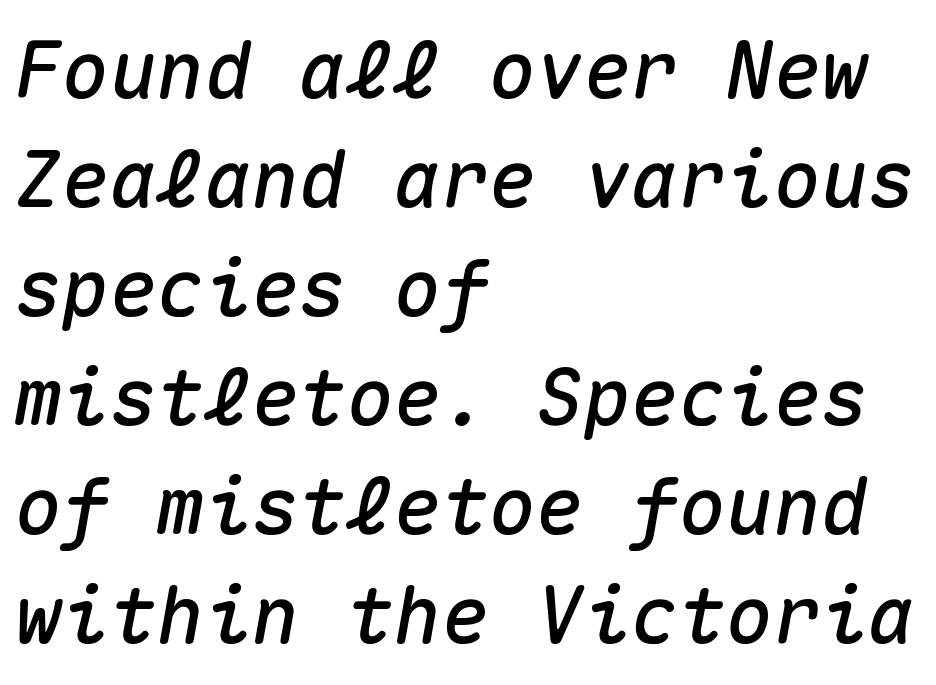
Q: Is the text italic (slanted)? A: Yes, it leans right by about 10 degrees.
Q: Is the text underlined? A: No.
Q: How is the paragraph aligned? A: Left-aligned.
Q: Is the spacing between letters normal or unusually wide? A: Normal.
Q: Is the spacing between lines tight, normal or loose? A: Normal.
Q: Width (condensed, normal, or wide)? A: Normal.
Q: Stroke contrast? A: Medium.
Q: x-height? A: Medium.
Q: Monospaced? A: Yes.
